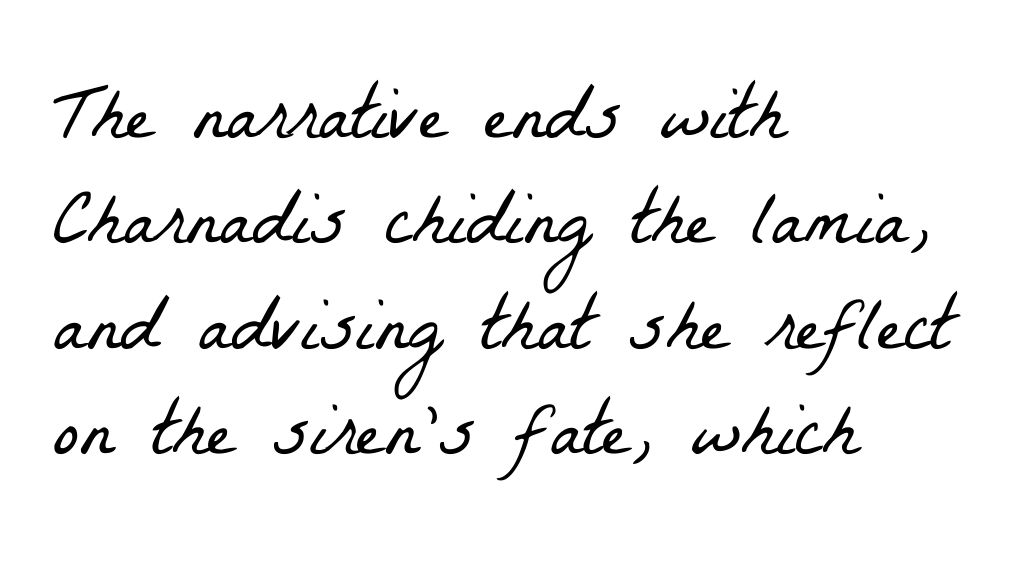
Q: Is the text bold? A: No.
Q: Is the typeface a serif or a sans-serif typeface? A: Serif.
Q: Is the text underlined? A: No.
Q: How is the paragraph aligned? A: Left-aligned.
Q: Is the spacing between letters normal or unusually wide? A: Normal.
Q: Is the spacing between lines tight, normal or loose? A: Normal.
Q: Width (condensed, normal, or wide)? A: Condensed.
Q: Stroke contrast? A: Low.
Q: x-height? A: Medium.
Q: Monospaced? A: No.
